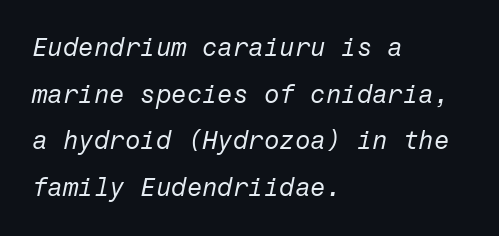
{"italic": "yes", "lean": "right", "slant_degrees": 12, "bold": "no", "underline": "no", "align": "left", "line_spacing_ratio": 1.87, "letter_spacing": "normal", "letter_spacing_em": 0.0, "glyph_px": 25}
